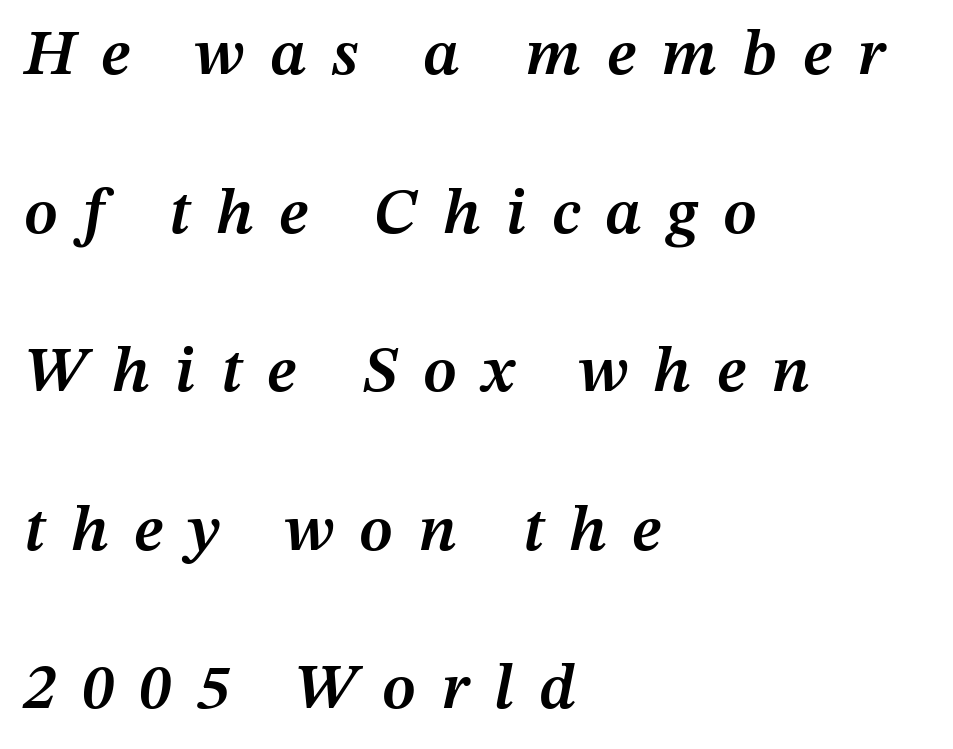
The image shows 65 px semibold type, italic (leaning right); set left-aligned, loose line spacing (2.44x), unusually wide letter spacing (+0.39 em), not underlined; medium stroke contrast and a medium x-height.
